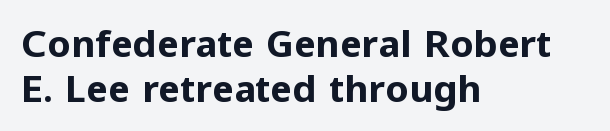
The image shows 37 px bold sans-serif type, upright; set left-aligned, line spacing 1.21x, normal letter spacing, not underlined; low stroke contrast and a medium x-height.
